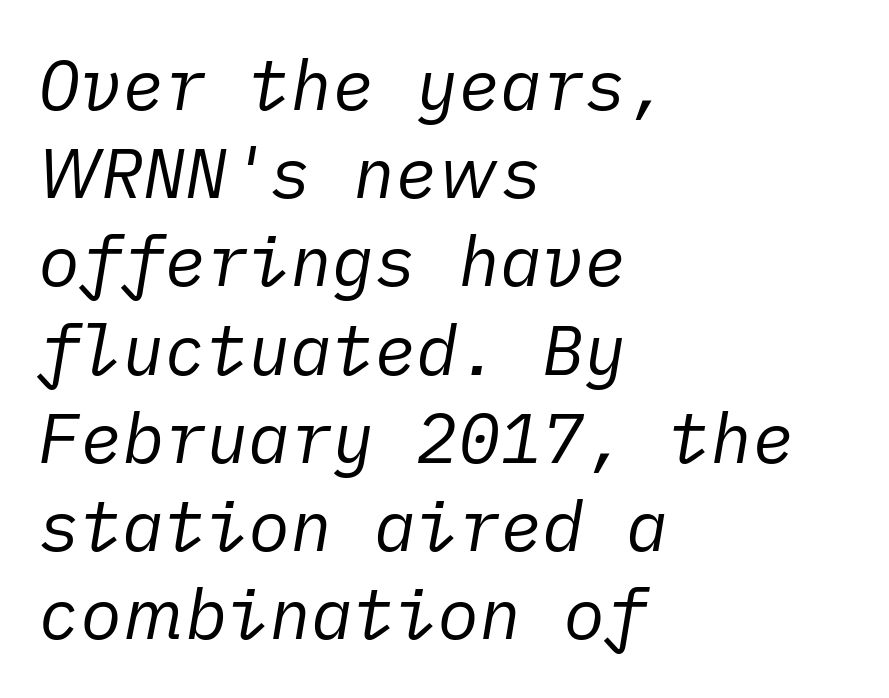
Q: Is the text bold? A: No.
Q: Is the text italic (slanted)? A: Yes, it leans right by about 10 degrees.
Q: Is the text underlined? A: No.
Q: How is the paragraph aligned? A: Left-aligned.
Q: Is the spacing between letters normal or unusually wide? A: Normal.
Q: Is the spacing between lines tight, normal or loose? A: Normal.
Q: Width (condensed, normal, or wide)? A: Normal.
Q: Stroke contrast? A: Low.
Q: x-height? A: Medium.
